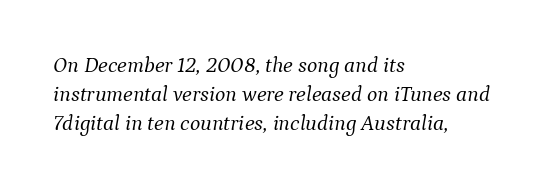
Check under the words: just untouched page. The letterforms sit at book weight or below. The passage shown leans; its letterforms are oblique. All the whitespace from short lines collects on the right.
